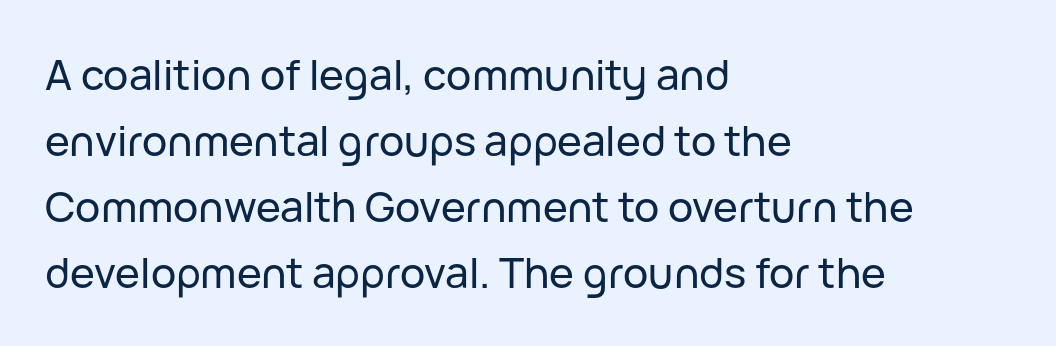
The image shows 42 px sans-serif type, upright; set left-aligned, normal line spacing (1.57x), normal letter spacing, not underlined; low stroke contrast and a medium x-height.
